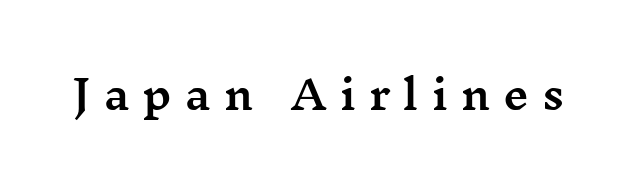
The image shows 40 px wide serif type, upright; set unusually wide letter spacing (+0.33 em), not underlined; medium stroke contrast and a medium x-height.
